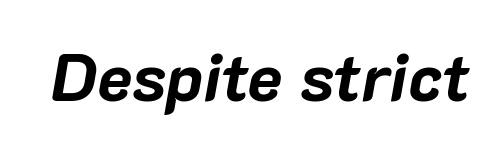
These lines keep a tight, regular rhythm from letter to letter. You'd pick this weight for a headline — it's a proper bold. The specimen reads as italic at a glance. Do the characters align in a grid? No, the font is proportional. Just letters on the line, the space beneath them empty.
